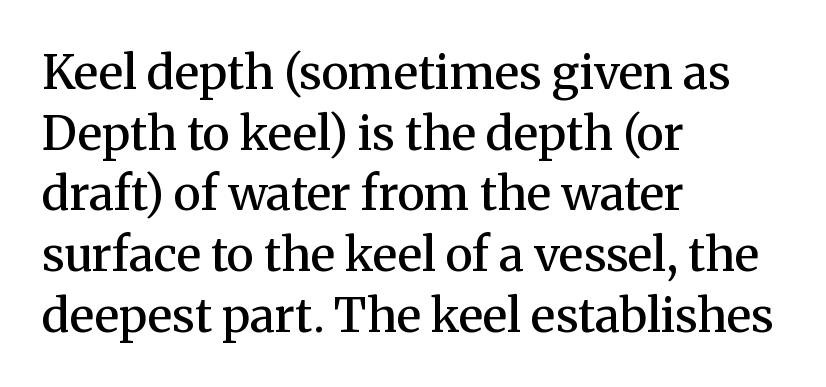
Yep, those are serifs on the letters. The lettering stays uniformly vertical, giving the passage a roman look. The rendering uses natural spacing where letterforms have individual widths. Anything drawn beneath the words? Only blank space. Typographic density is moderately raised because the face is semibold.
